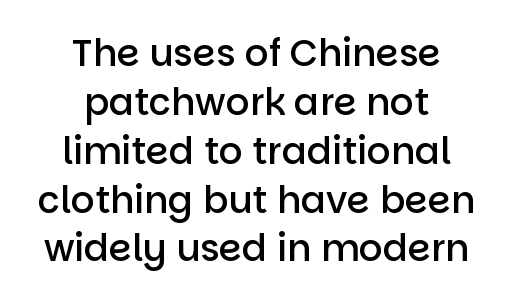
The space directly below the letters is spotless. Both edges are ragged and mirror each other, which tells us the setting is centered. This sample uses a sans-serif face. Weight: semibold (demi). In terms of leading, this rendering sits right in the middle. Does extra space separate the letters? No, they use regular spacing.
